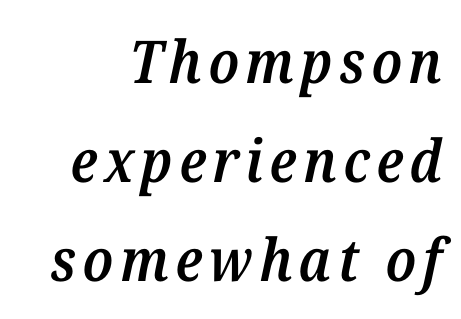
{"serif": "yes", "italic": "yes", "lean": "right", "slant_degrees": 12, "bold": "semi", "weight": "semibold", "width": "normal", "stroke_contrast": "medium", "x_height": "medium", "monospaced": "no", "underline": "no", "line_spacing": "normal", "line_spacing_ratio": 1.68, "glyph_px": 59}
